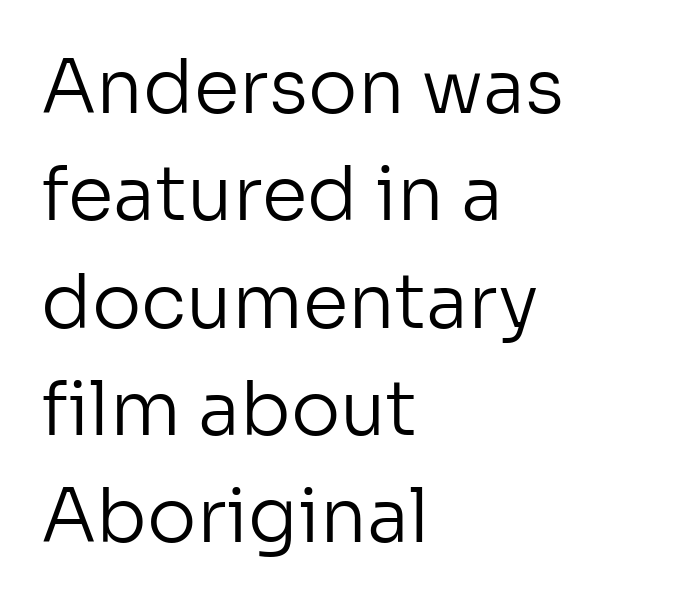
{"serif": "no", "italic": "no", "bold": "no", "weight": "regular", "width": "normal", "stroke_contrast": "low", "x_height": "medium", "monospaced": "no", "underline": "no", "align": "left", "line_spacing": "normal", "line_spacing_ratio": 1.45, "letter_spacing": "normal", "letter_spacing_em": 0.0, "glyph_px": 74}
